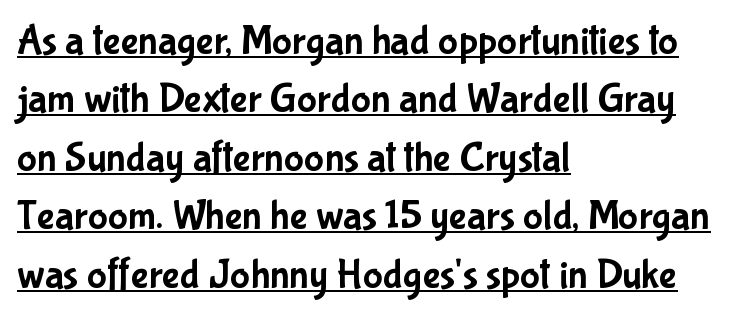
Q: Is the text italic (slanted)? A: No, it is upright.
Q: Is the typeface a serif or a sans-serif typeface? A: Sans-serif.
Q: Is the text underlined? A: Yes.
Q: How is the paragraph aligned? A: Left-aligned.
Q: Is the spacing between letters normal or unusually wide? A: Normal.
Q: Is the spacing between lines tight, normal or loose? A: Normal.
Q: Width (condensed, normal, or wide)? A: Condensed.
Q: Stroke contrast? A: Low.
Q: x-height? A: Medium.
Q: Monospaced? A: No.
